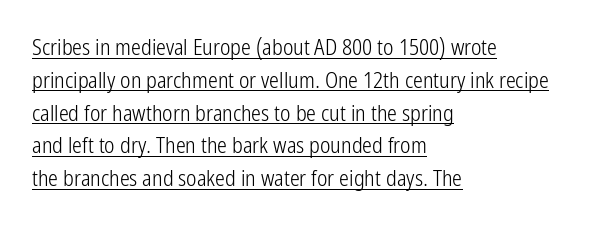
The image shows 22 px text type, upright; set left-aligned, normal line spacing (1.49x), normal letter spacing, underlined.
